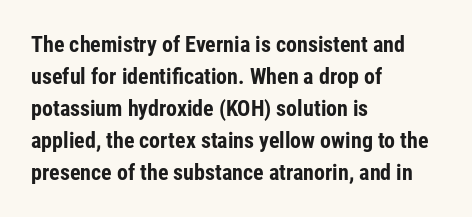
{"italic": "no", "bold": "yes", "underline": "no", "align": "left", "line_spacing": "normal", "line_spacing_ratio": 1.45, "letter_spacing": "normal", "letter_spacing_em": 0.0, "glyph_px": 22}
